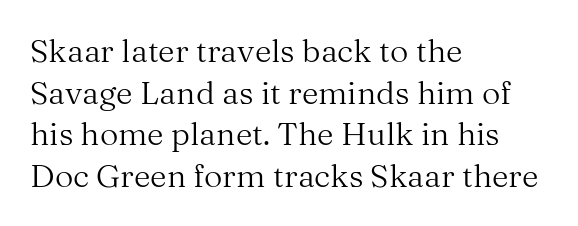
Q: Is the text bold? A: No.
Q: Is the text italic (slanted)? A: No, it is upright.
Q: Is the typeface a serif or a sans-serif typeface? A: Serif.
Q: Is the text underlined? A: No.
Q: How is the paragraph aligned? A: Left-aligned.
Q: Is the spacing between letters normal or unusually wide? A: Normal.
Q: Is the spacing between lines tight, normal or loose? A: Normal.
Q: Width (condensed, normal, or wide)? A: Normal.
Q: Stroke contrast? A: Medium.
Q: x-height? A: Medium.
Q: Monospaced? A: No.
